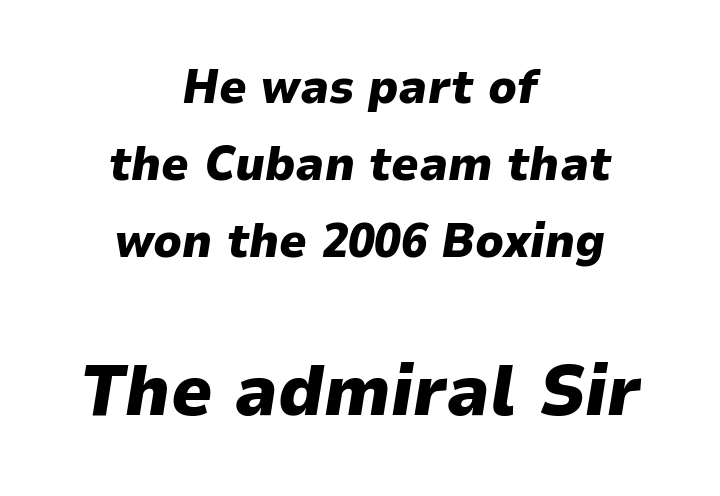
The image shows 72 px heavy type, italic (leaning right); set centered, normal line spacing (1.6x), normal letter spacing, not underlined; the second (bottom) block is 1.5x larger; low stroke contrast and a medium x-height.
